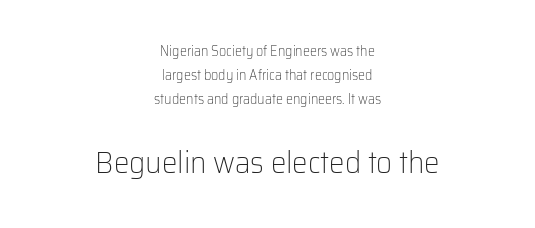
Q: Is the text bold? A: No.
Q: Is the text italic (slanted)? A: No, it is upright.
Q: Is the typeface a serif or a sans-serif typeface? A: Sans-serif.
Q: Is the text underlined? A: No.
Q: How is the paragraph aligned? A: Centered.
Q: Is the spacing between letters normal or unusually wide? A: Normal.
Q: Which block of text is set in a larger size, the first (top) or the second (bottom)? A: The second (bottom) one.
Q: Width (condensed, normal, or wide)? A: Normal.
Q: Stroke contrast? A: Low.
Q: x-height? A: Medium.
Q: Monospaced? A: No.
